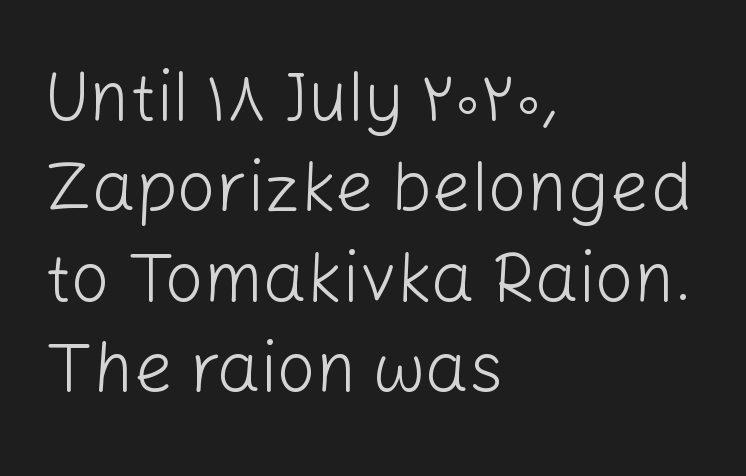
The image shows 69 px light sans-serif type, upright; set left-aligned, normal line spacing (1.31x), normal letter spacing, not underlined; low stroke contrast and a medium x-height.
